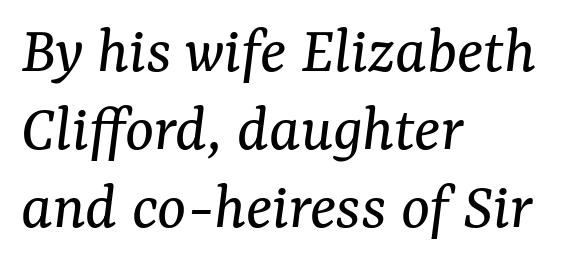
Q: Is the text bold? A: No.
Q: Is the text italic (slanted)? A: Yes, it leans right by about 7 degrees.
Q: Is the typeface a serif or a sans-serif typeface? A: Serif.
Q: Is the text underlined? A: No.
Q: How is the paragraph aligned? A: Left-aligned.
Q: Is the spacing between letters normal or unusually wide? A: Normal.
Q: Is the spacing between lines tight, normal or loose? A: Tight.
Q: Width (condensed, normal, or wide)? A: Normal.
Q: Stroke contrast? A: Medium.
Q: x-height? A: Medium.
Q: Monospaced? A: No.
